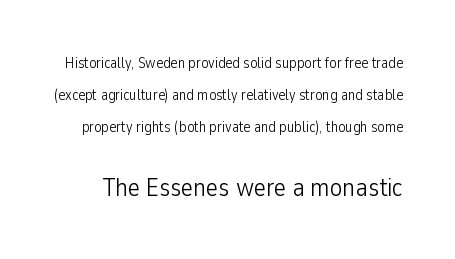
Standard letterfit; no display-style spreading of the glyphs. Vertical spacing — loose. Compare the two chunks: the lower has the greater cap height. Descenders are the only things crossing below the line.
